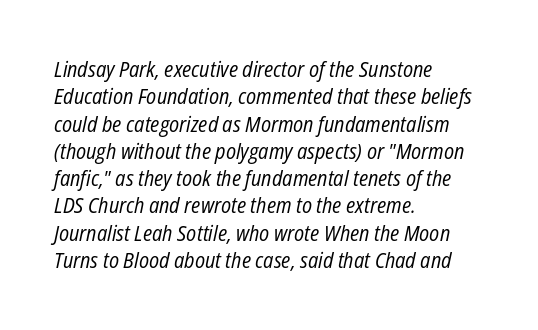
{"italic": "yes", "lean": "right", "slant_degrees": 12, "bold": "no", "underline": "no", "align": "left", "line_spacing": "normal", "line_spacing_ratio": 1.3, "letter_spacing": "normal", "letter_spacing_em": 0.0, "glyph_px": 21}
